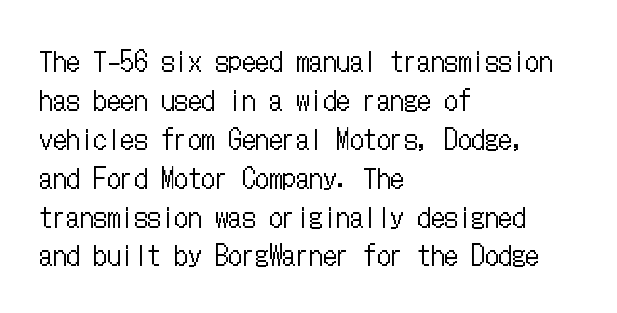
The image shows 27 px text type, upright; set left-aligned, normal line spacing (1.44x), normal letter spacing, not underlined.
